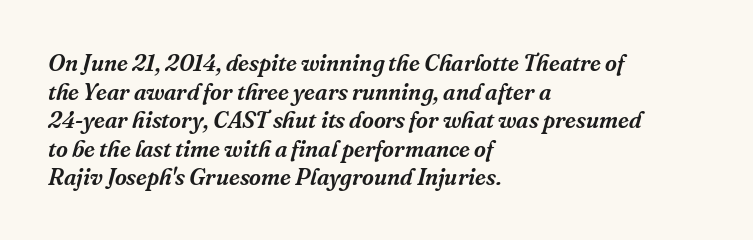
{"italic": "yes", "lean": "right", "slant_degrees": 16, "underline": "no", "align": "left", "line_spacing_ratio": 1.24, "letter_spacing": "normal", "letter_spacing_em": 0.0, "glyph_px": 23}
